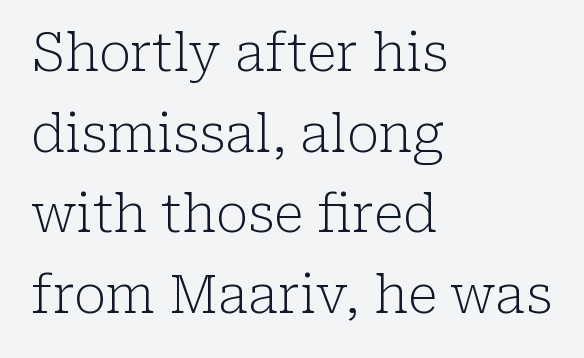
The glyphs in this specimen are seriffed. The glyphs are unaccompanied by any horizontal stroke below them. Compared with typical body copy, the letter spacing here is the same. The letters stand upright; this is a roman face. This sample is left-justified, so line endings fall wherever the words run out.
